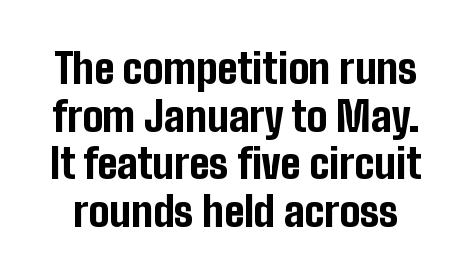
{"serif": "no", "italic": "no", "bold": "yes", "weight": "bold", "width": "condensed", "stroke_contrast": "low", "x_height": "medium", "monospaced": "no", "underline": "no", "line_spacing_ratio": 1.16, "letter_spacing": "normal", "letter_spacing_em": 0.0, "glyph_px": 41}
